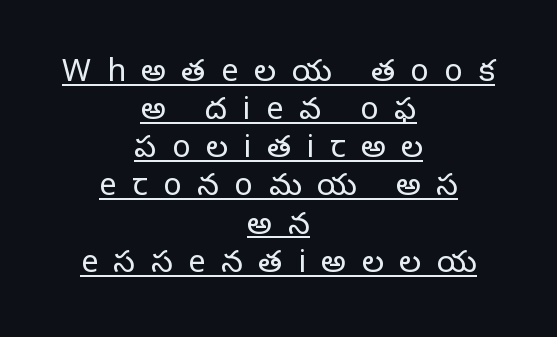
{"serif": "yes", "italic": "no", "bold": "no", "weight": "regular", "width": "normal", "stroke_contrast": "low", "x_height": "large", "monospaced": "no", "underline": "yes", "align": "center", "line_spacing_ratio": 1.23, "letter_spacing": "wide", "letter_spacing_em": 0.5, "glyph_px": 31}
